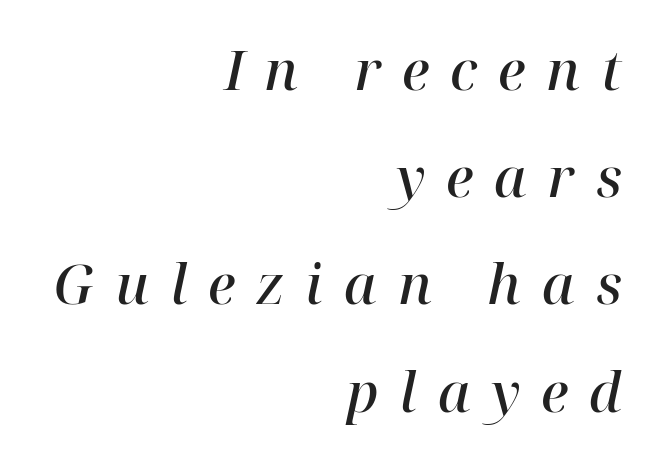
The image shows 55 px semibold serif type, italic (leaning right); set right-aligned, loose line spacing (1.95x), unusually wide letter spacing (+0.38 em), not underlined; high stroke contrast and a medium x-height.
